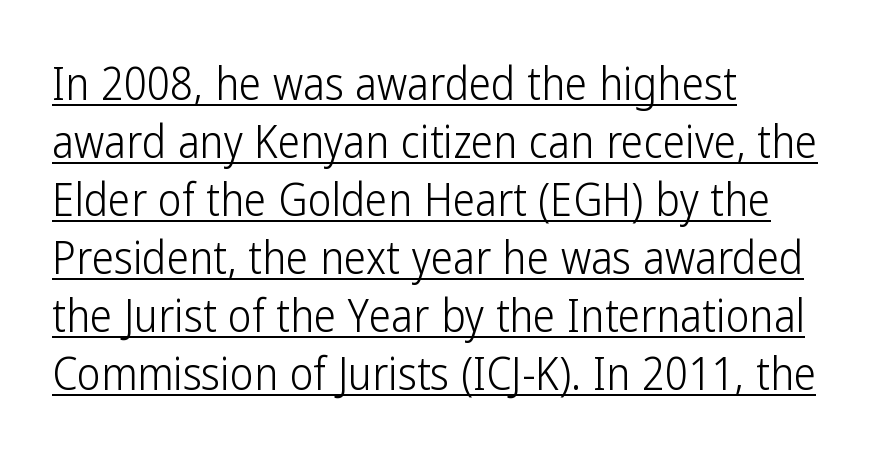
The image shows 45 px light, condensed sans-serif type, upright; set left-aligned, normal line spacing (1.29x), normal letter spacing, underlined; low stroke contrast and a medium x-height.
